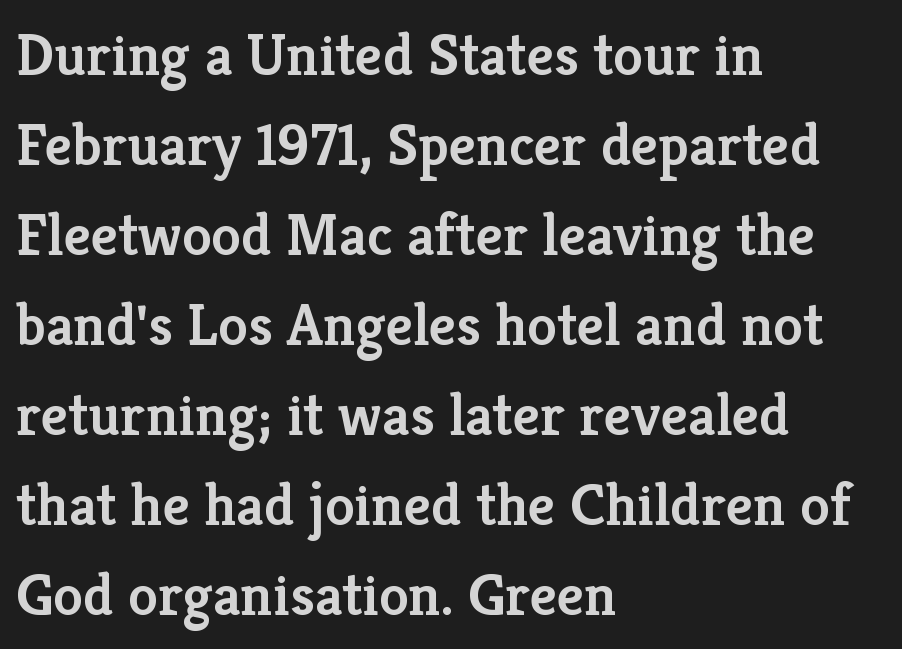
{"serif": "yes", "italic": "no", "bold": "semi", "weight": "semibold", "width": "normal", "stroke_contrast": "low", "x_height": "medium", "monospaced": "no", "underline": "no", "align": "left", "line_spacing": "normal", "line_spacing_ratio": 1.5, "letter_spacing": "normal", "letter_spacing_em": 0.0, "glyph_px": 60}
